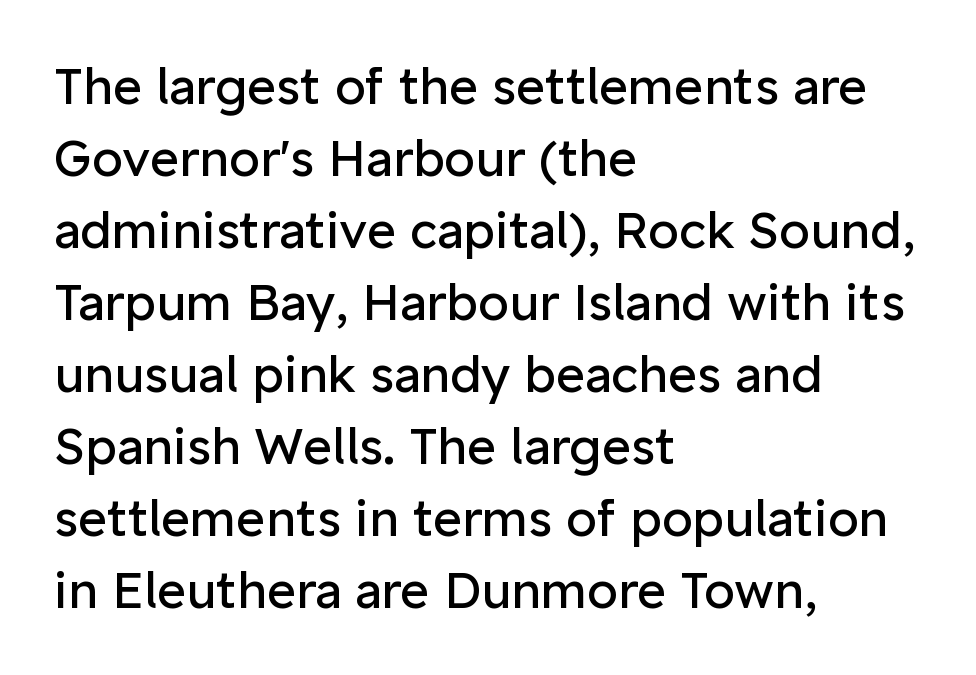
Bare-footed words on every line. A classic flush-left, rag-right setting is used for this passage. A typesetter would call this proportional, since set widths differ per character. Horizontal bands of white between lines are of average thickness. This rendering employs a face without finishing strokes, i.e., a sans-serif. Is this a heavy cut? Hardly; it is regular or lighter.
